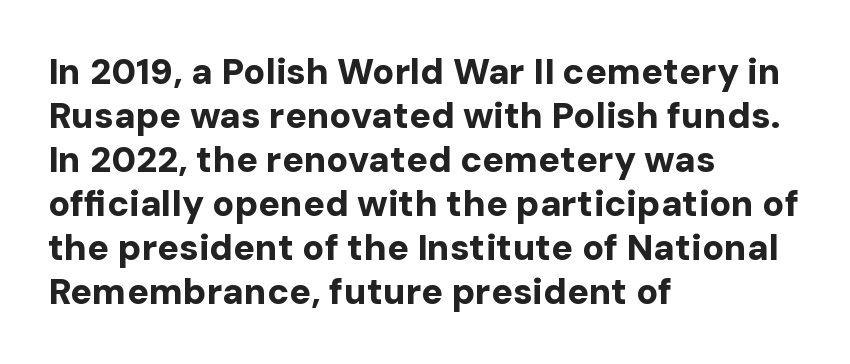
Q: Is the text bold? A: Yes.
Q: Is the text italic (slanted)? A: No, it is upright.
Q: Is the typeface a serif or a sans-serif typeface? A: Sans-serif.
Q: Is the text underlined? A: No.
Q: How is the paragraph aligned? A: Left-aligned.
Q: Is the spacing between letters normal or unusually wide? A: Normal.
Q: Width (condensed, normal, or wide)? A: Normal.
Q: Stroke contrast? A: Low.
Q: x-height? A: Medium.
Q: Monospaced? A: No.
